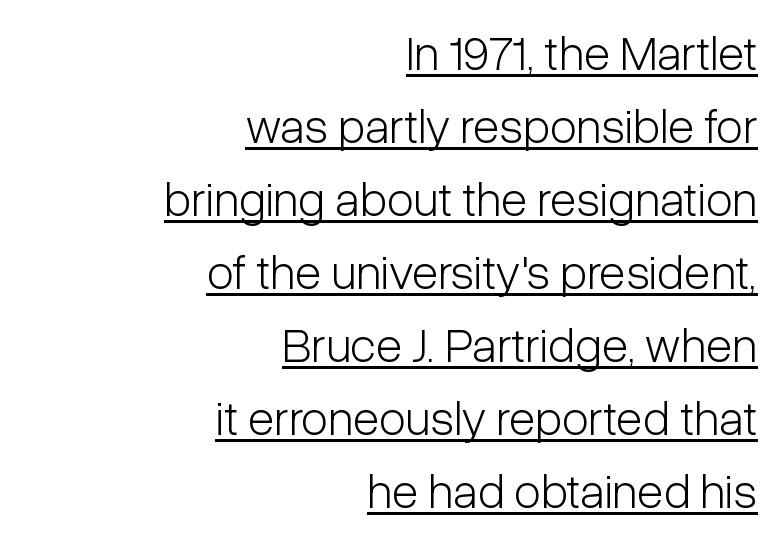
Q: Is the text bold? A: No.
Q: Is the text italic (slanted)? A: No, it is upright.
Q: Is the typeface a serif or a sans-serif typeface? A: Sans-serif.
Q: Is the text underlined? A: Yes.
Q: How is the paragraph aligned? A: Right-aligned.
Q: Is the spacing between letters normal or unusually wide? A: Normal.
Q: Is the spacing between lines tight, normal or loose? A: Normal.
Q: Width (condensed, normal, or wide)? A: Condensed.
Q: Stroke contrast? A: Low.
Q: x-height? A: Medium.
Q: Monospaced? A: No.
